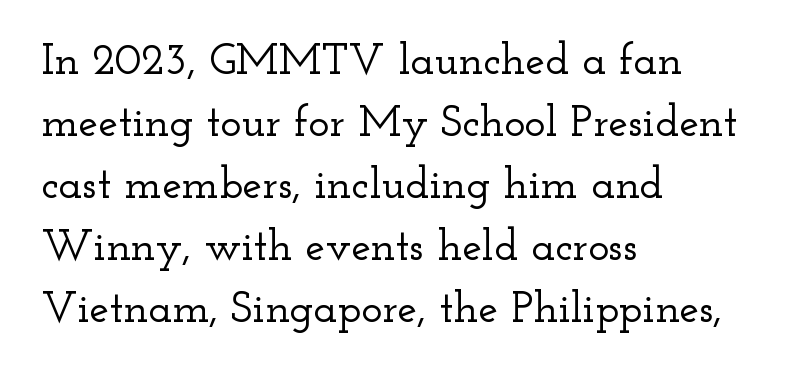
Q: Is the text italic (slanted)? A: No, it is upright.
Q: Is the typeface a serif or a sans-serif typeface? A: Serif.
Q: Is the text underlined? A: No.
Q: How is the paragraph aligned? A: Left-aligned.
Q: Is the spacing between letters normal or unusually wide? A: Normal.
Q: Is the spacing between lines tight, normal or loose? A: Normal.
Q: Width (condensed, normal, or wide)? A: Wide.
Q: Stroke contrast? A: Low.
Q: x-height? A: Small.
Q: Monospaced? A: No.
